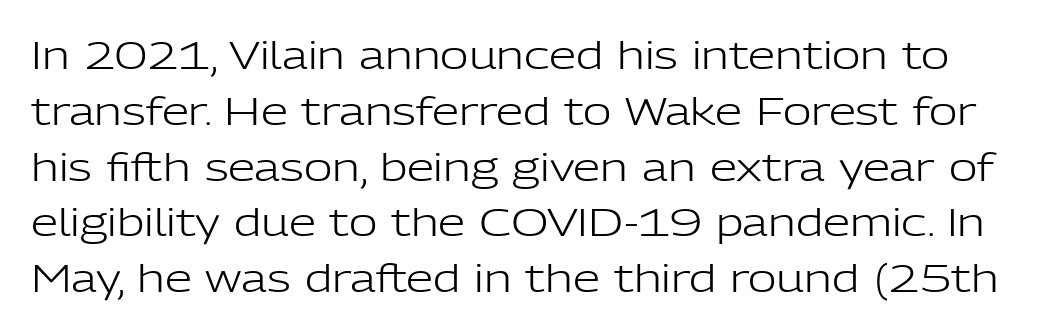
Anything drawn beneath the words? Only blank space. The rendering uses natural spacing where letterforms have individual widths. Quick note: interline space is typical. Default kerning and tracking; the words read as compact shapes.
